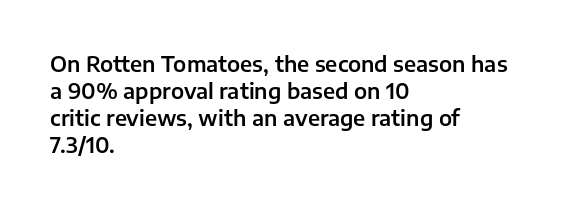
{"italic": "no", "underline": "no", "align": "left", "line_spacing": "normal", "line_spacing_ratio": 1.28, "letter_spacing": "normal", "letter_spacing_em": 0.0, "glyph_px": 21}
